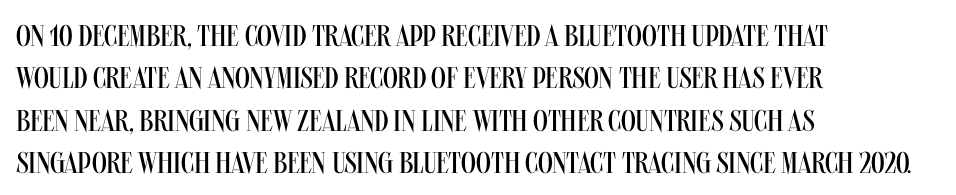
The image shows 30 px regular-weight, condensed sans-serif type, upright; set left-aligned, normal line spacing (1.41x), normal letter spacing, not underlined; medium stroke contrast and a large x-height.
